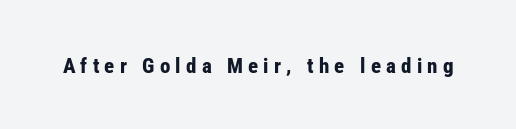
Honestly, there is no underline to notice here at all. Italic: no, the glyphs are upright roman. This rendering widens character spacing well past its baseline value. You'd pick this weight for a headline — it's a proper bold.
